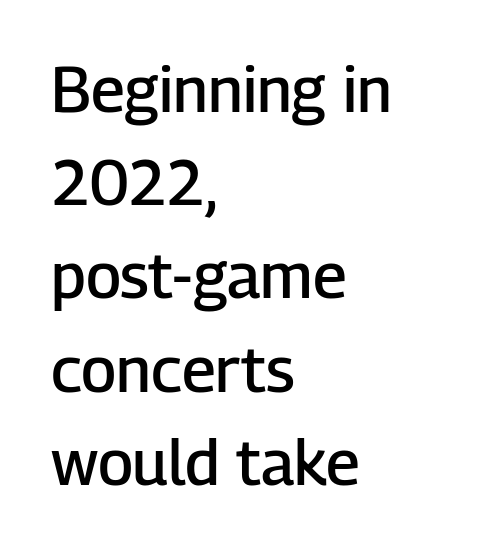
This is moderately heavy type, rendered in semibold. The baseline area is clear. The leading is moderate, giving the passage an even texture. Observe the ordinary spacing: letters are neighbours, not strangers. Grotesque or geometric, the face here clearly has no serifs. Notice how the stems are strictly vertical — no italics here.
